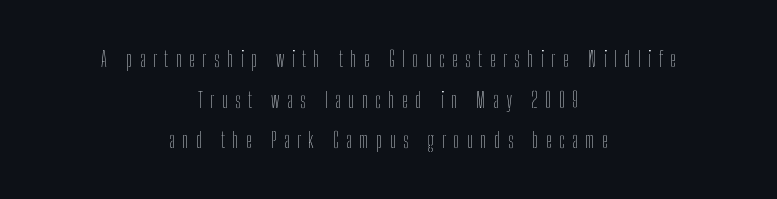
One-word summary of the alignment: center. Descender tails drop into unmarked territory. Letters have the restrained weight of plain body copy at most. The lettering holds an erect, upright posture throughout.
